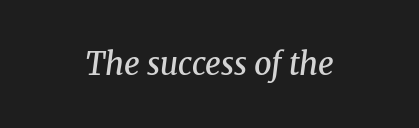
Q: Is the text bold? A: Semi-bold.
Q: Is the text italic (slanted)? A: Yes, it leans right by about 8 degrees.
Q: Is the typeface a serif or a sans-serif typeface? A: Serif.
Q: Is the text underlined? A: No.
Q: Is the spacing between letters normal or unusually wide? A: Normal.
Q: Width (condensed, normal, or wide)? A: Normal.
Q: Stroke contrast? A: Medium.
Q: x-height? A: Medium.
Q: Monospaced? A: No.
